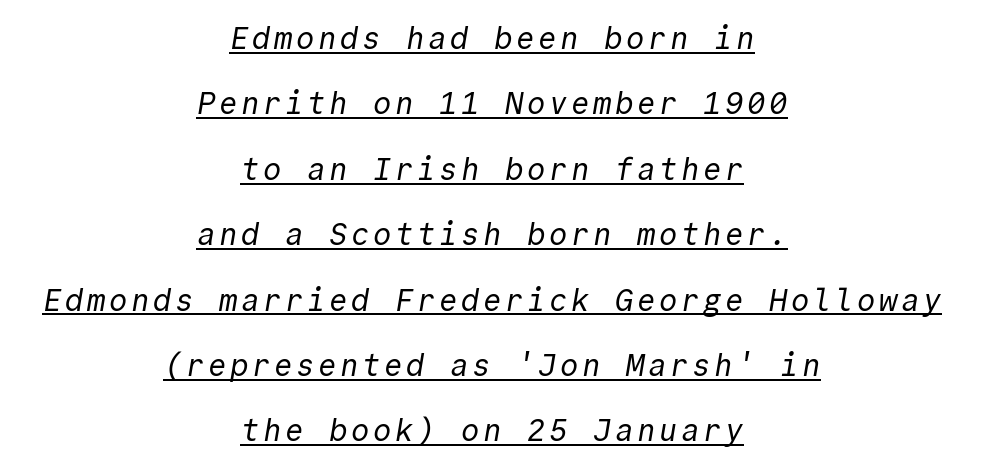
These lines are rendered in a fixed-pitch font. Look at the bottom of the vertical strokes: they stop flat, with no serifs. In designer terms, the underline attribute is active on this setting. Caption: face not bold, strokes unweighted. Horizontal bands of white between lines are thick stripes. Teacher's note: observe the equal gaps on both sides — that is centered alignment.
